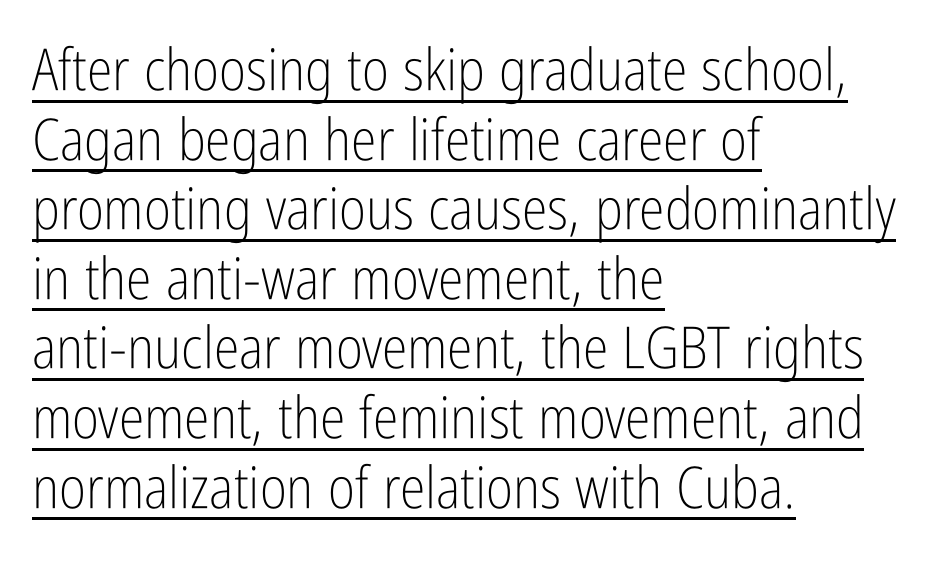
Designer's note — italics off, roman on. Compared with a centered layout, this one pins lines to the left instead. A light-to-regular cut is what we see here. Compared with typical body copy, the letter spacing here is the same. Character widths vary here, with narrow letters taking less room than wide ones.
